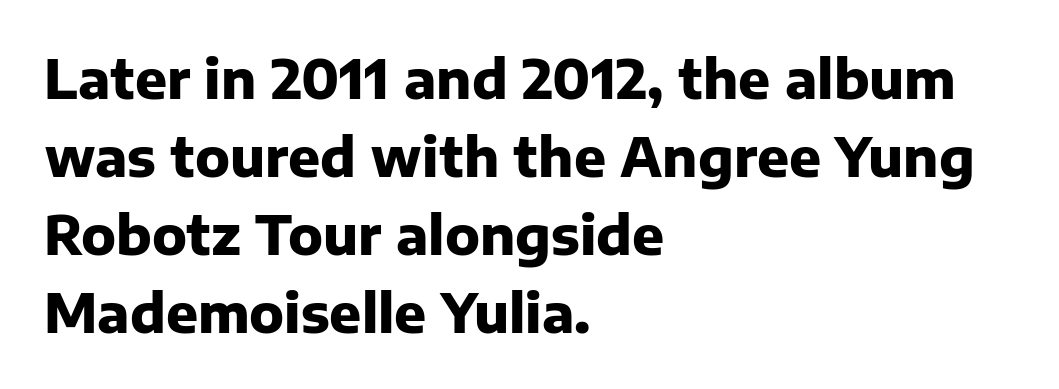
{"serif": "no", "italic": "no", "bold": "yes", "weight": "heavy", "width": "normal", "stroke_contrast": "low", "x_height": "medium", "monospaced": "no", "underline": "no", "align": "left", "line_spacing": "normal", "line_spacing_ratio": 1.47, "letter_spacing": "normal", "letter_spacing_em": 0.0, "glyph_px": 53}
